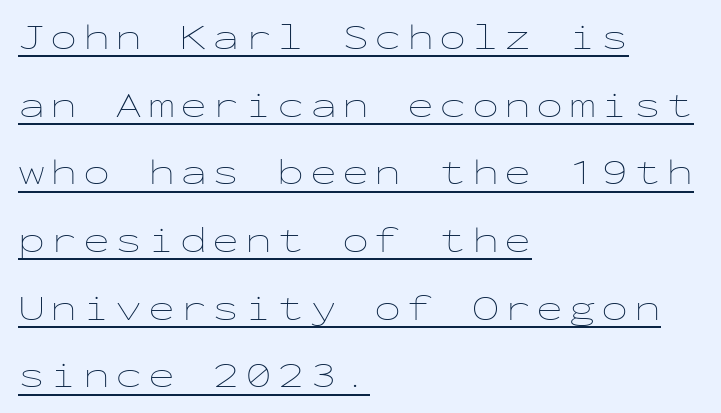
The image shows 36 px thin, wide type, upright, monospaced; set left-aligned, line spacing 1.88x, underlined; low stroke contrast and a medium x-height.
